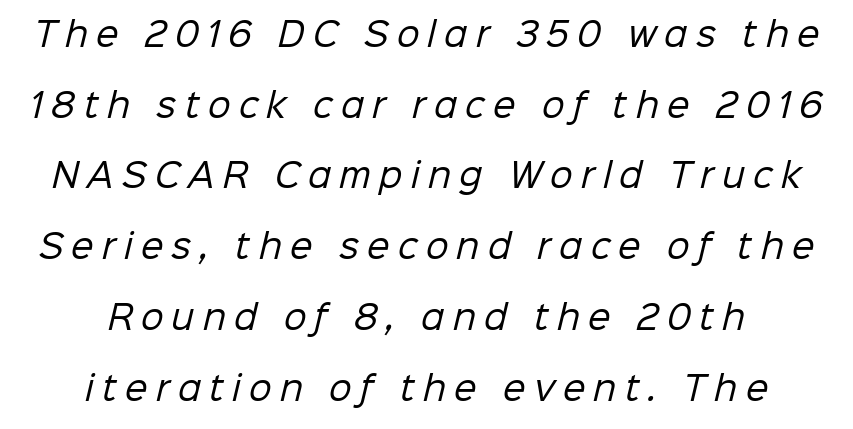
The setting favours the middle, as headings and verse often do. Is this a fixed-width face? No — the glyphs have proportional, varying widths. The line-height multiplier appears high, well above default. The strokes carry an ordinary text weight at most. Check the space under the baseline: it is left empty.
